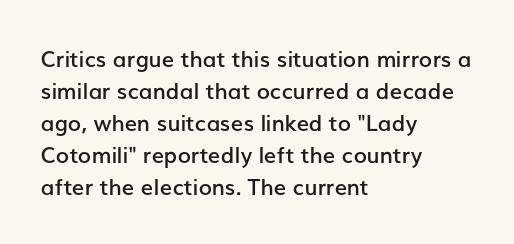
{"italic": "no", "bold": "semi", "underline": "no", "align": "left", "line_spacing": "normal", "line_spacing_ratio": 1.46, "letter_spacing": "normal", "letter_spacing_em": 0.0, "glyph_px": 22}
